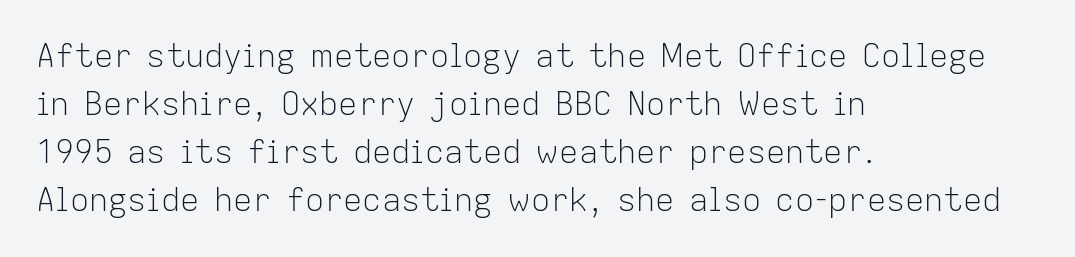
Style check: upright. Tracking here is standard; glyphs follow each other at the usual distance. Summary of weight: not heavy and not bold. Descenders are the only things crossing below the line.
